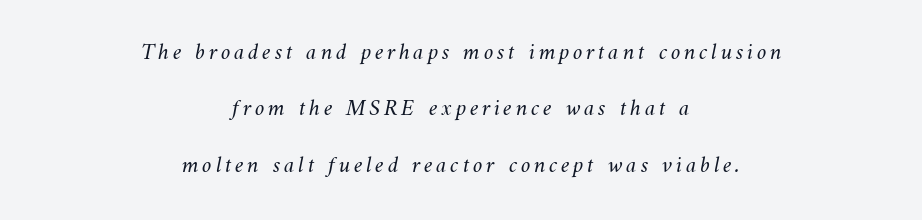
Q: Is the text bold? A: No.
Q: Is the text underlined? A: No.
Q: How is the paragraph aligned? A: Centered.
Q: Is the spacing between lines tight, normal or loose? A: Loose.
